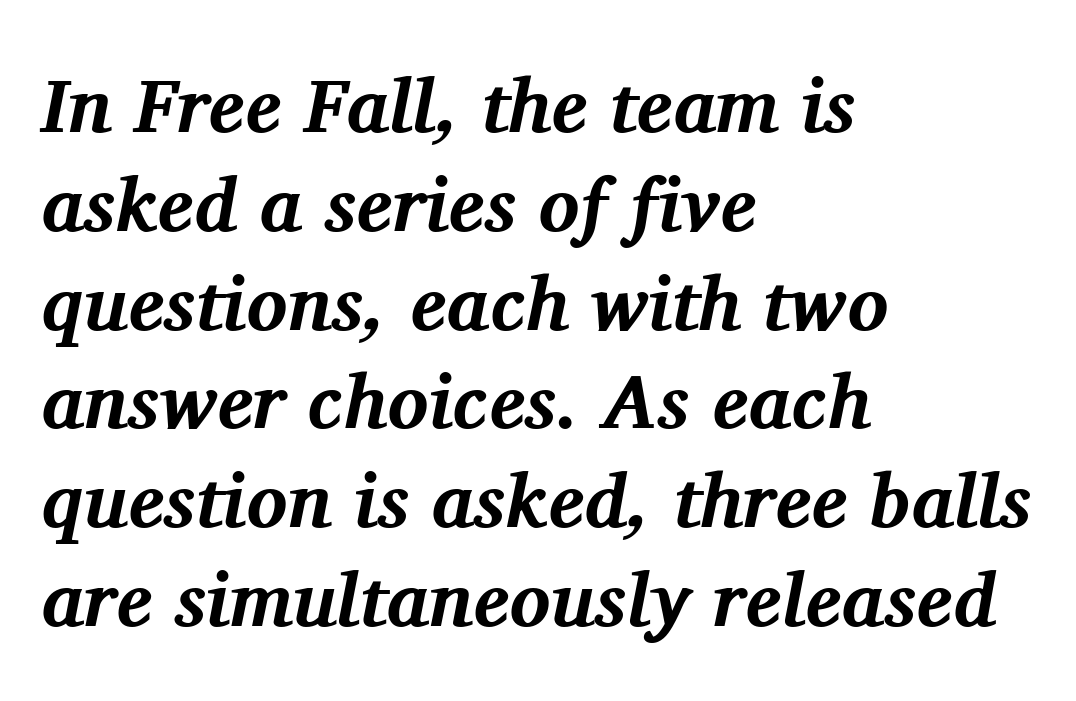
The baseline area is clear. The rag falls on the right side of this text block. The glyphs in this specimen are seriffed. The letters advance in unequal steps, a hallmark of proportional type. The letterforms sit shoulder to shoulder at normal distance. The typesetting leans heavy: a genuine bold.
